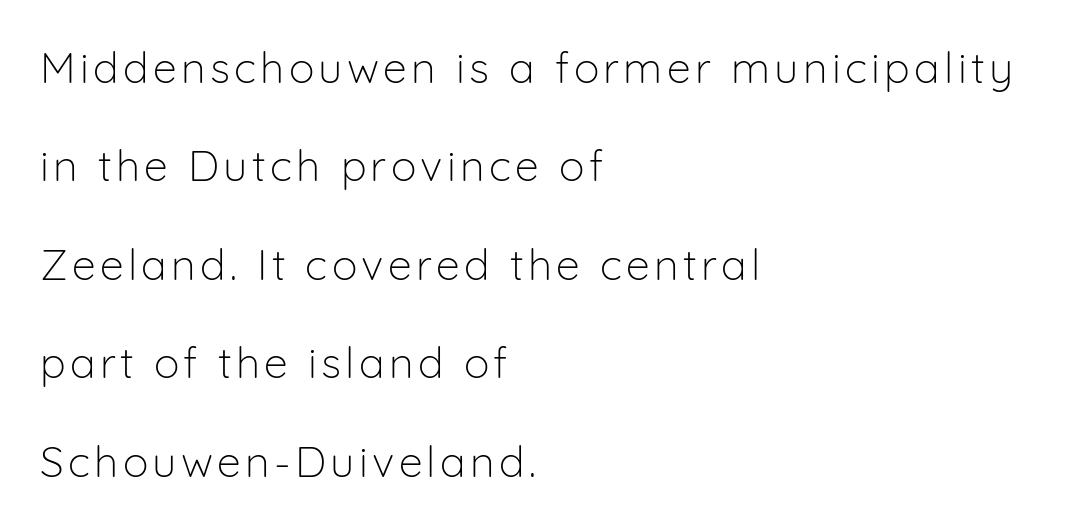
The image shows 43 px light sans-serif type, upright; set left-aligned, loose line spacing (2.29x), not underlined; low stroke contrast and a medium x-height.
